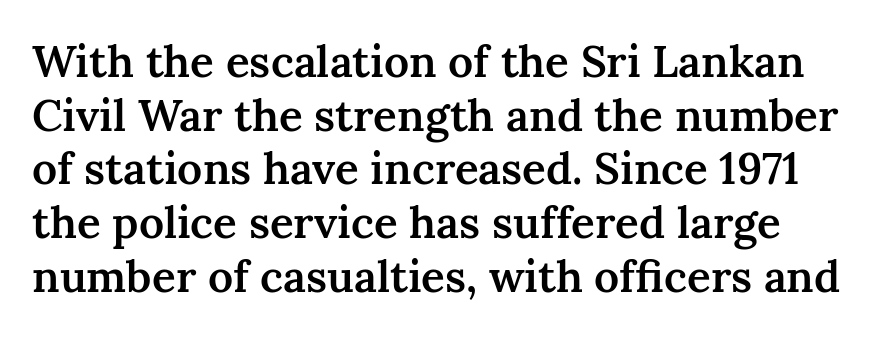
Compared with an ordinary text face, these strokes are moderately heavier — a semibold. Looks like regular typesetting: each glyph gets only the width it needs. It's the straight-up-and-down kind of type. The passage shown has conventional tracking throughout.
